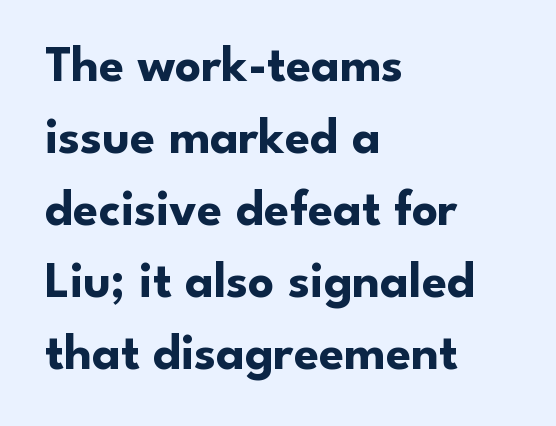
The image shows 51 px bold sans-serif type, upright; set left-aligned, normal line spacing (1.41x), normal letter spacing, not underlined; low stroke contrast and a small x-height.
